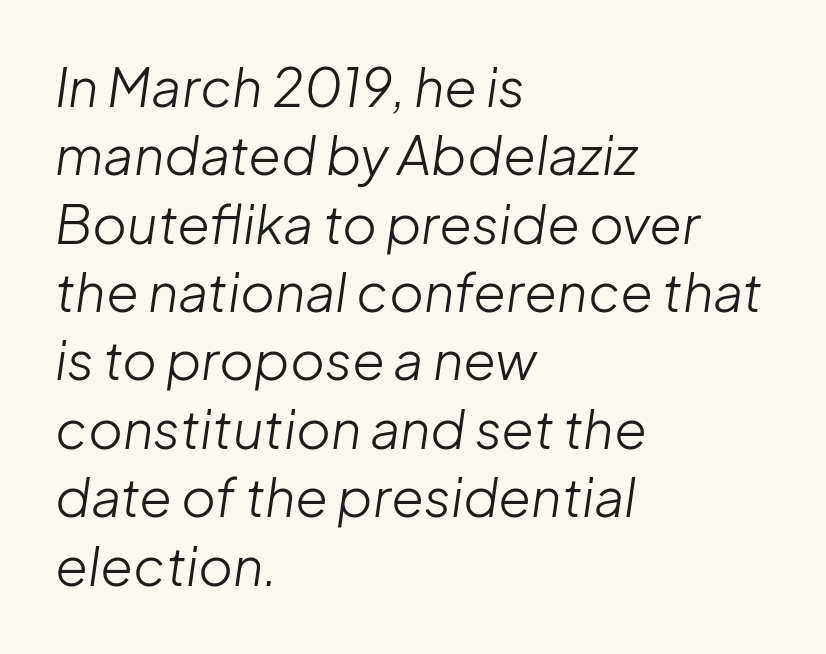
{"italic": "yes", "lean": "right", "slant_degrees": 8, "bold": "no", "weight": "light", "width": "normal", "stroke_contrast": "low", "x_height": "medium", "monospaced": "no", "underline": "no", "align": "left", "line_spacing": "normal", "line_spacing_ratio": 1.29, "letter_spacing": "normal", "letter_spacing_em": 0.0, "glyph_px": 53}
